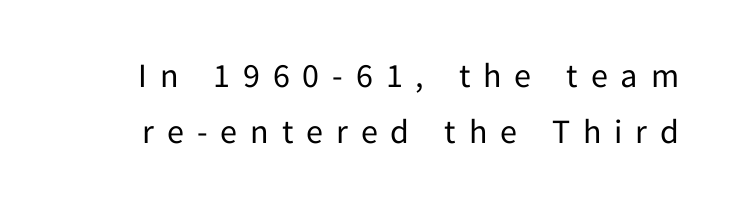
{"serif": "no", "italic": "no", "bold": "no", "weight": "regular", "width": "normal", "stroke_contrast": "low", "x_height": "medium", "monospaced": "no", "underline": "no", "line_spacing": "normal", "line_spacing_ratio": 1.66, "letter_spacing": "wide", "letter_spacing_em": 0.38, "glyph_px": 34}
